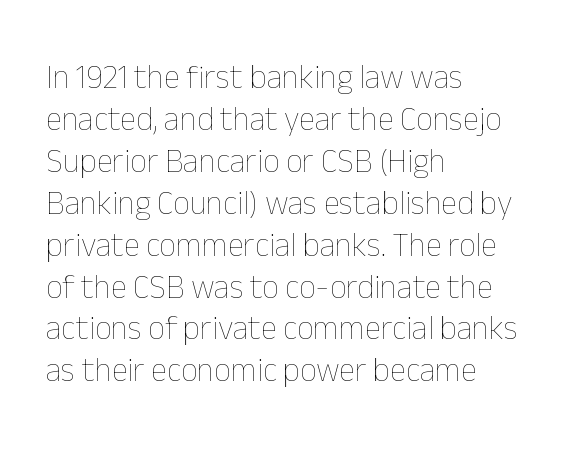
Q: Is the text bold? A: No.
Q: Is the text italic (slanted)? A: No, it is upright.
Q: Is the text underlined? A: No.
Q: How is the paragraph aligned? A: Left-aligned.
Q: Is the spacing between letters normal or unusually wide? A: Normal.
Q: Is the spacing between lines tight, normal or loose? A: Normal.
Q: Width (condensed, normal, or wide)? A: Normal.
Q: Stroke contrast? A: Low.
Q: x-height? A: Medium.
Q: Monospaced? A: No.
